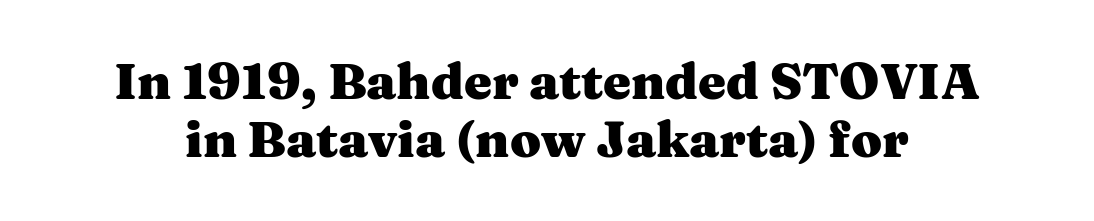
Q: Is the text bold? A: Yes.
Q: Is the text italic (slanted)? A: No, it is upright.
Q: Is the typeface a serif or a sans-serif typeface? A: Serif.
Q: Is the text underlined? A: No.
Q: Is the spacing between letters normal or unusually wide? A: Normal.
Q: Width (condensed, normal, or wide)? A: Wide.
Q: Stroke contrast? A: Medium.
Q: x-height? A: Medium.
Q: Monospaced? A: No.
